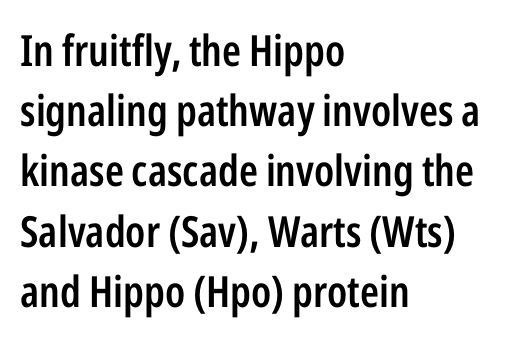
The image shows 43 px semibold, condensed sans-serif type, upright; set left-aligned, normal line spacing (1.4x), normal letter spacing, not underlined; low stroke contrast and a medium x-height.
